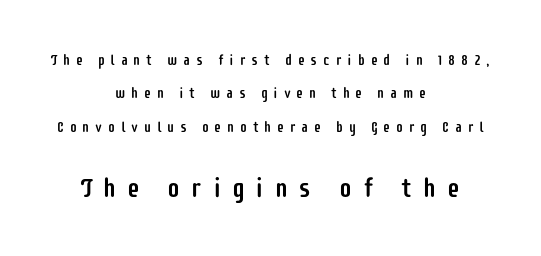
The image shows 26 px text type, upright; set centered, loose line spacing (2.39x), unusually wide letter spacing (+0.41 em), not underlined; the second (bottom) block is 1.86x larger.
